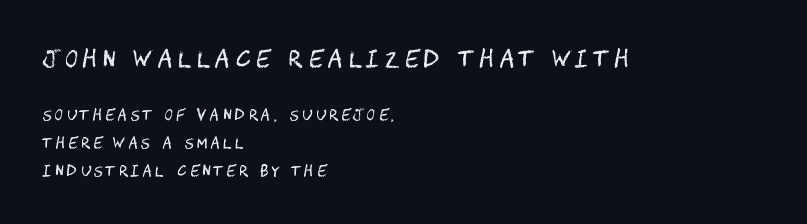
Q: Is the text bold? A: No.
Q: Is the text italic (slanted)? A: No, it is upright.
Q: Is the text underlined? A: No.
Q: How is the paragraph aligned? A: Left-aligned.
Q: Is the spacing between letters normal or unusually wide? A: Unusually wide.
Q: Is the spacing between lines tight, normal or loose? A: Loose.
Q: Which block of text is set in a larger size, the first (top) or the second (bottom)? A: The first (top) one.
